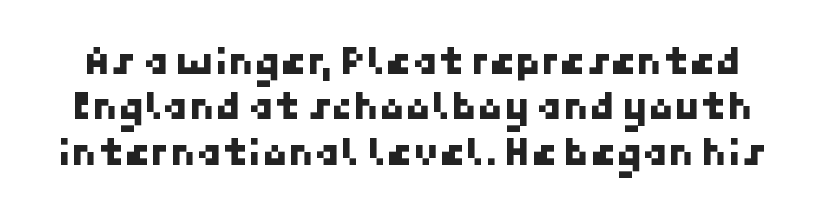
{"serif": "no", "width": "normal", "stroke_contrast": "low", "x_height": "medium", "underline": "no", "line_spacing": "tight", "line_spacing_ratio": 1.08, "letter_spacing": "normal", "letter_spacing_em": 0.0, "glyph_px": 42}
